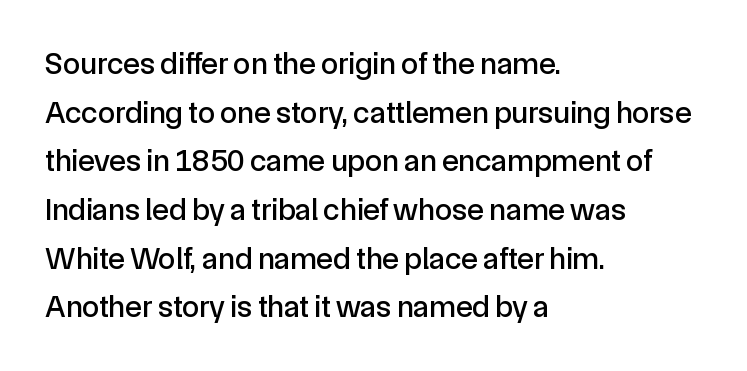
The image shows 31 px sans-serif type, upright; set left-aligned, normal line spacing (1.57x), normal letter spacing, not underlined; a medium x-height.
